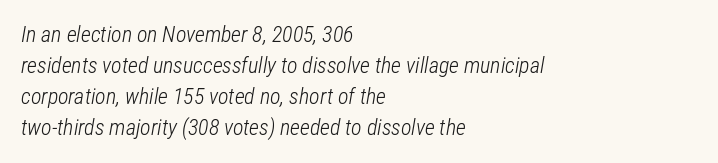
{"italic": "yes", "lean": "right", "slant_degrees": 12, "bold": "no", "underline": "no", "align": "left", "line_spacing": "normal", "line_spacing_ratio": 1.41, "letter_spacing": "normal", "letter_spacing_em": 0.0, "glyph_px": 22}
